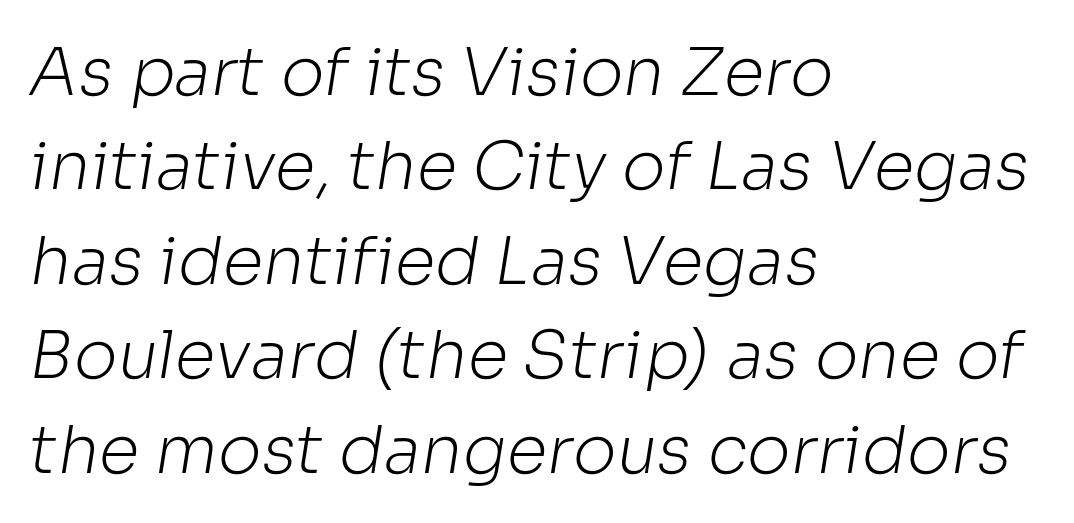
Q: Is the text bold? A: No.
Q: Is the typeface a serif or a sans-serif typeface? A: Sans-serif.
Q: Is the text underlined? A: No.
Q: How is the paragraph aligned? A: Left-aligned.
Q: Is the spacing between letters normal or unusually wide? A: Normal.
Q: Is the spacing between lines tight, normal or loose? A: Normal.
Q: Width (condensed, normal, or wide)? A: Normal.
Q: Stroke contrast? A: Low.
Q: x-height? A: Medium.
Q: Monospaced? A: No.
